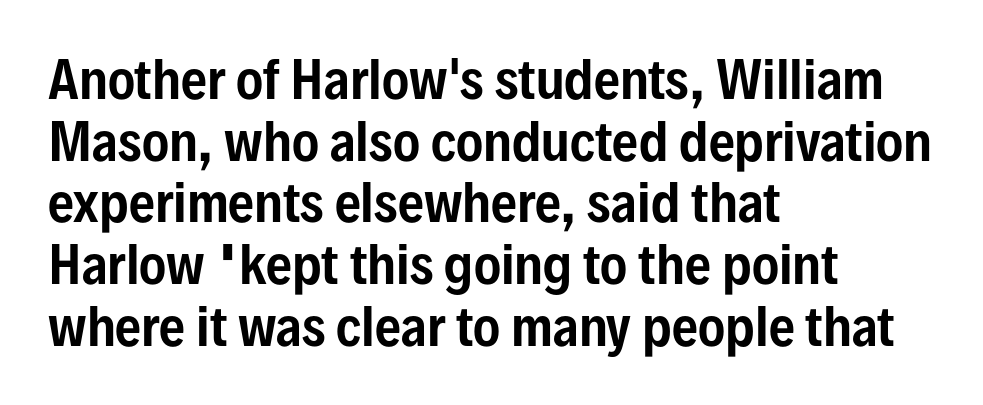
The image shows 51 px condensed sans-serif type, upright; set left-aligned, line spacing 1.21x, normal letter spacing, not underlined; low stroke contrast and a medium x-height.
